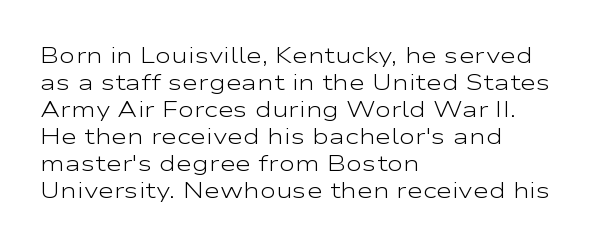
The image shows 22 px text type, upright; set left-aligned, line spacing 1.23x, normal letter spacing, not underlined.
